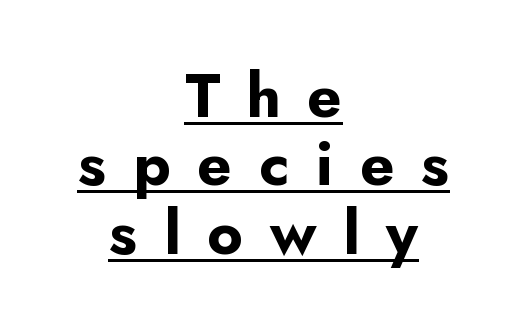
The image shows 61 px bold sans-serif type, upright; set centered, tight line spacing (1.12x), unusually wide letter spacing (+0.44 em), underlined; low stroke contrast and a small x-height.
